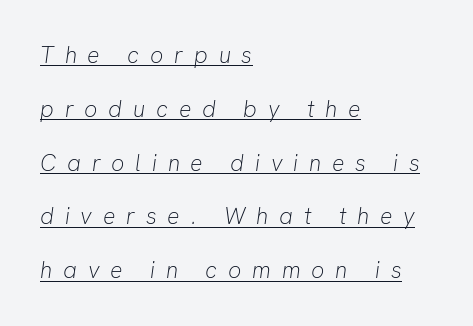
Q: Is the text bold? A: No.
Q: Is the text italic (slanted)? A: Yes, it leans right by about 8 degrees.
Q: Is the text underlined? A: Yes.
Q: How is the paragraph aligned? A: Left-aligned.
Q: Is the spacing between letters normal or unusually wide? A: Unusually wide.
Q: Is the spacing between lines tight, normal or loose? A: Loose.
